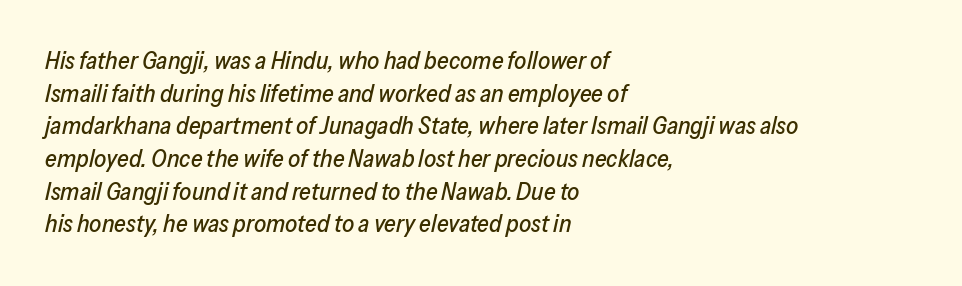
Italic? Definitely — the glyphs are oblique. Check under the words: just untouched page. The ragged edge is on the right, which tells us the setting is flush left. In terms of letterspacing, this is plain default setting. Regular leading.
